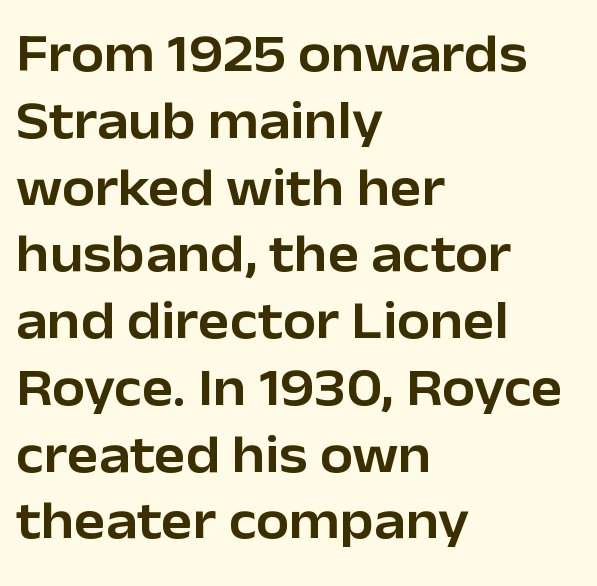
{"serif": "no", "italic": "no", "width": "normal", "stroke_contrast": "low", "x_height": "medium", "monospaced": "no", "underline": "no", "align": "left", "line_spacing": "normal", "line_spacing_ratio": 1.26, "letter_spacing": "normal", "letter_spacing_em": 0.0, "glyph_px": 53}
